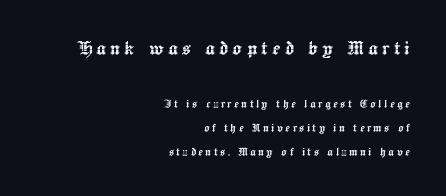
The image shows 24 px text type, upright; set right-aligned, line spacing 1.71x, not underlined; the first (top) block is 1.71x larger.
